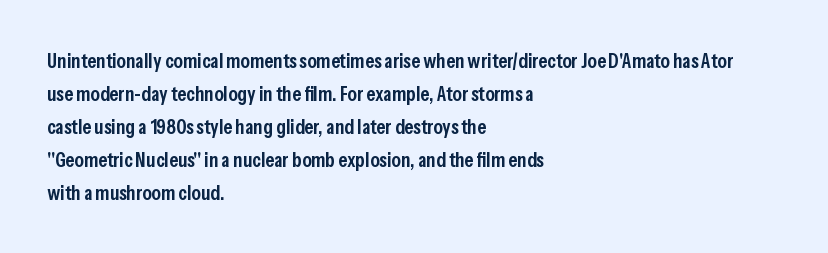
The image shows 21 px text type, upright; set left-aligned, normal line spacing (1.57x), normal letter spacing, not underlined.
